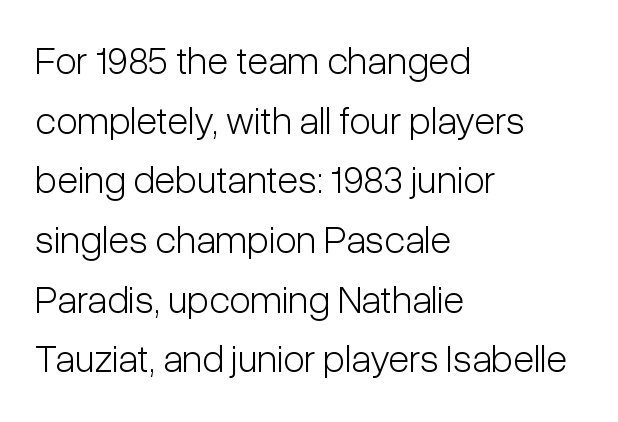
The typeface chosen for these lines omits serifs. Line spacing here is normal. You could call the tracking neutral — neither tight nor loose. The letters stand upright; this is a roman face. Left-aligned paragraph, ragged on the right.
